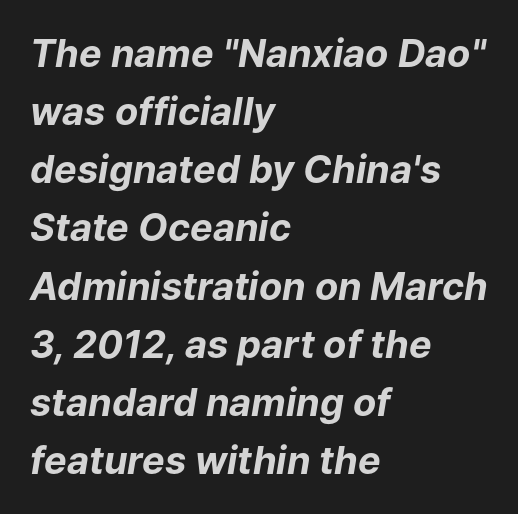
The image shows 38 px bold type, italic (leaning right); set left-aligned, normal line spacing (1.53x), normal letter spacing, not underlined; low stroke contrast and a medium x-height.
